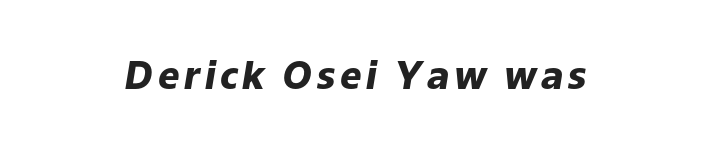
Q: Is the text bold? A: Yes.
Q: Is the text italic (slanted)? A: Yes, it leans right by about 9 degrees.
Q: Is the text underlined? A: No.
Q: Width (condensed, normal, or wide)? A: Normal.
Q: Stroke contrast? A: Low.
Q: x-height? A: Medium.
Q: Monospaced? A: No.
